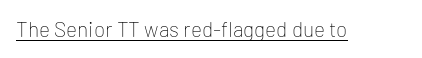
Q: Is the text bold? A: No.
Q: Is the text italic (slanted)? A: No, it is upright.
Q: Is the text underlined? A: Yes.
Q: Is the spacing between letters normal or unusually wide? A: Normal.
